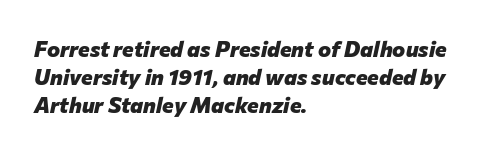
The line-height multiplier appears to be the usual default. This sample uses plain, unmodified letter spacing. These lines stack with their left ends in a neat column. Emphasis by weight is at full strength: bold. Quick note: italic.
